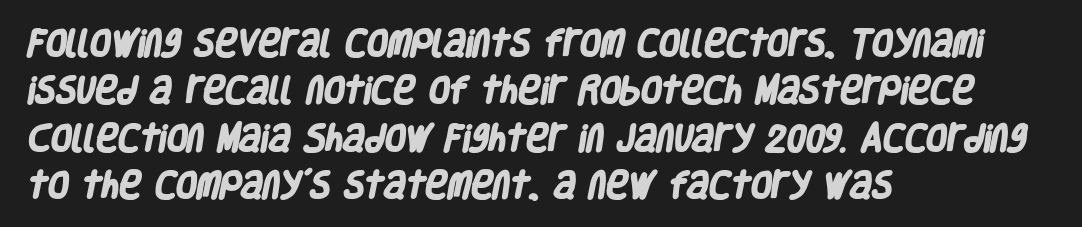
{"serif": "no", "bold": "yes", "weight": "heavy", "width": "condensed", "stroke_contrast": "low", "x_height": "large", "monospaced": "no", "underline": "no", "align": "left", "line_spacing": "normal", "line_spacing_ratio": 1.58, "letter_spacing": "normal", "letter_spacing_em": 0.0, "glyph_px": 30}
